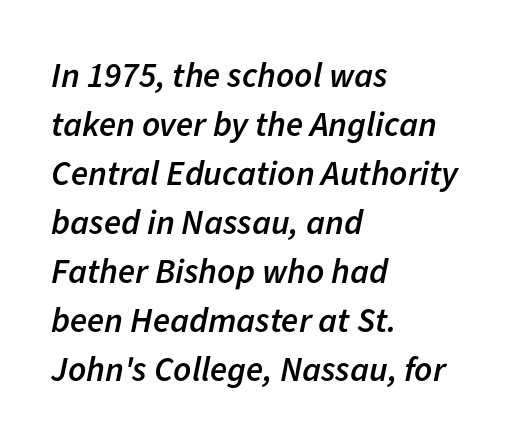
The image shows 35 px semibold type, italic (leaning right); set left-aligned, normal line spacing (1.4x), normal letter spacing, not underlined; low stroke contrast and a medium x-height.
